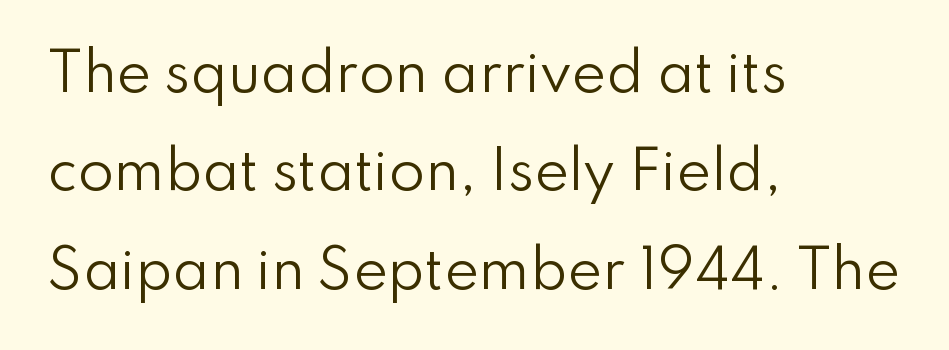
The image shows 52 px regular-weight sans-serif type, upright; set left-aligned, line spacing 1.89x, normal letter spacing, not underlined; low stroke contrast and a small x-height.
